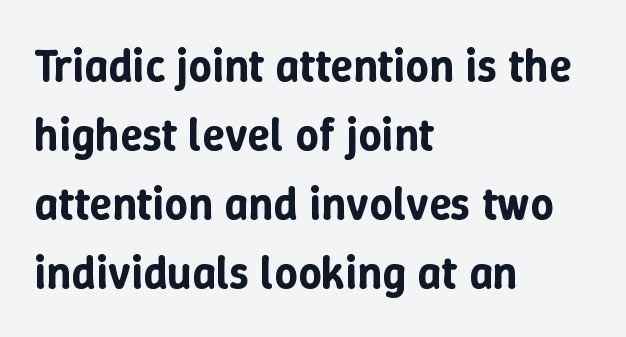
There is no visible air inserted between adjacent glyphs. Horizontal alignment here is leftward, the default for most running prose. The letters advance in unequal steps, a hallmark of proportional type. Check under the words: just untouched page.
